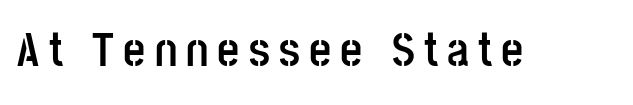
Q: Is the text bold? A: Yes.
Q: Is the text italic (slanted)? A: No, it is upright.
Q: Is the typeface a serif or a sans-serif typeface? A: Sans-serif.
Q: Is the text underlined? A: No.
Q: Width (condensed, normal, or wide)? A: Condensed.
Q: Stroke contrast? A: Low.
Q: x-height? A: Large.
Q: Monospaced? A: No.
